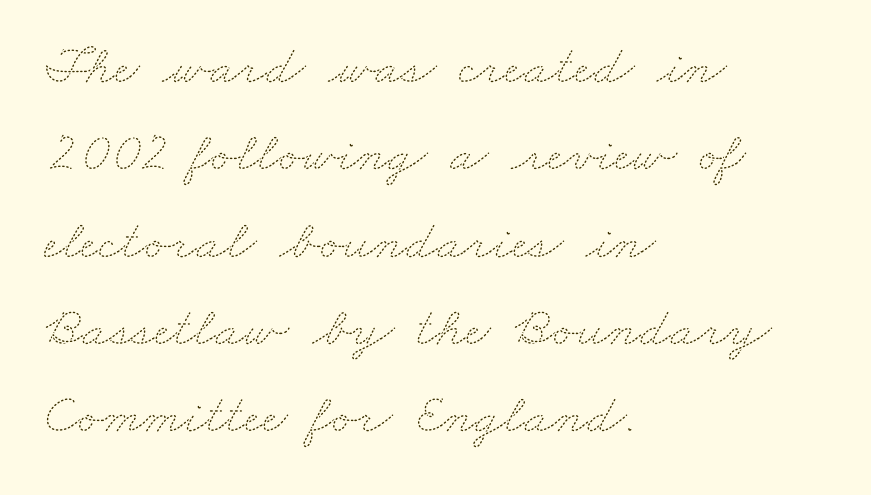
The image shows 56 px thin, wide type; set left-aligned, normal line spacing (1.56x), normal letter spacing, not underlined; medium stroke contrast and a small x-height.
